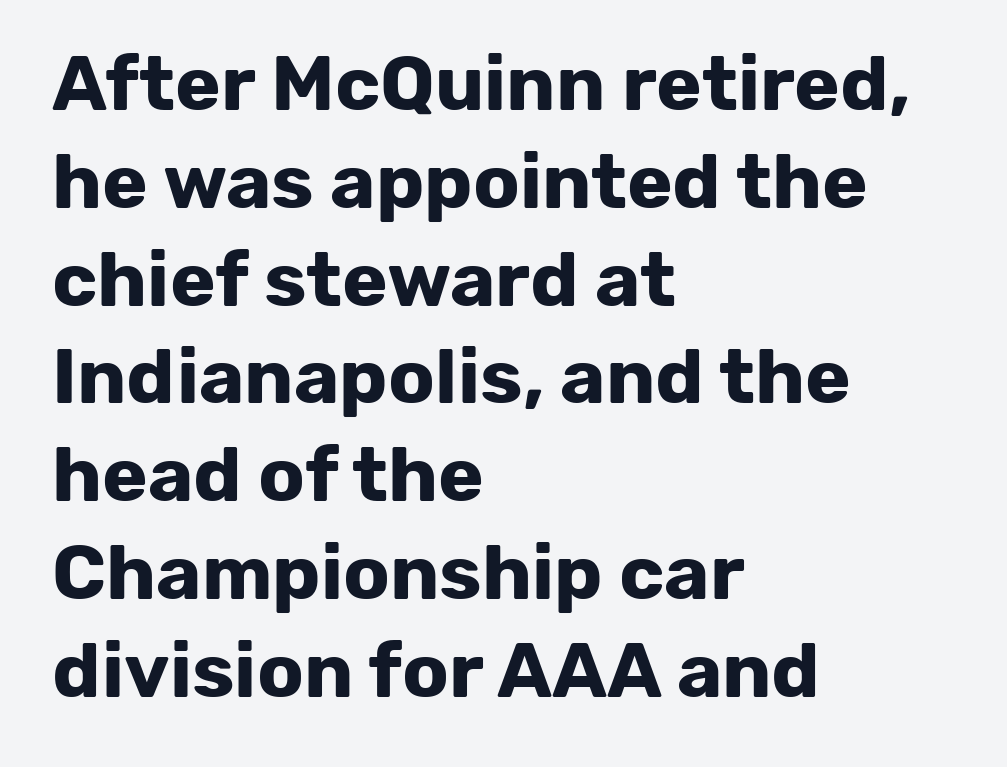
{"serif": "no", "italic": "no", "bold": "yes", "weight": "bold", "width": "normal", "stroke_contrast": "low", "x_height": "medium", "monospaced": "no", "underline": "no", "align": "left", "line_spacing": "normal", "line_spacing_ratio": 1.27, "letter_spacing": "normal", "letter_spacing_em": 0.0, "glyph_px": 77}
